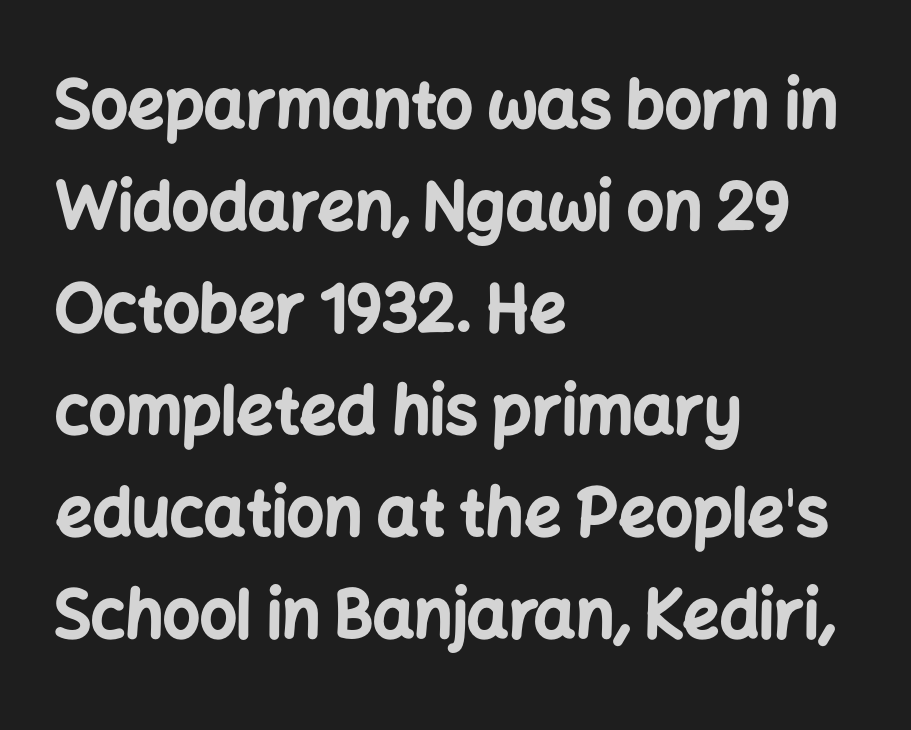
The image shows 65 px bold sans-serif type, upright; set left-aligned, normal line spacing (1.57x), normal letter spacing, not underlined; low stroke contrast and a medium x-height.
